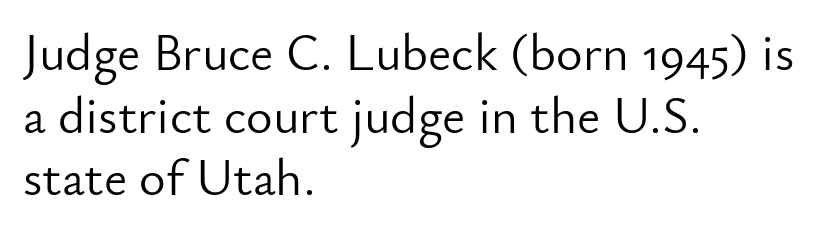
Q: Is the text bold? A: No.
Q: Is the text italic (slanted)? A: No, it is upright.
Q: Is the typeface a serif or a sans-serif typeface? A: Sans-serif.
Q: Is the text underlined? A: No.
Q: How is the paragraph aligned? A: Left-aligned.
Q: Is the spacing between letters normal or unusually wide? A: Normal.
Q: Width (condensed, normal, or wide)? A: Normal.
Q: Stroke contrast? A: Low.
Q: x-height? A: Small.
Q: Monospaced? A: No.
